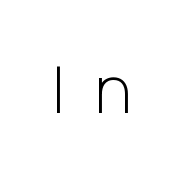
The image shows 65 px light sans-serif type, upright; set unusually wide letter spacing (+0.44 em), not underlined; low stroke contrast and a medium x-height.
